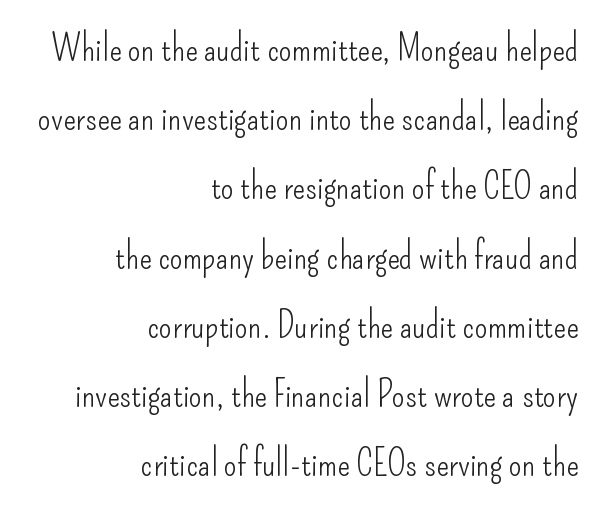
Q: Is the text bold? A: No.
Q: Is the text italic (slanted)? A: No, it is upright.
Q: Is the typeface a serif or a sans-serif typeface? A: Sans-serif.
Q: Is the text underlined? A: No.
Q: How is the paragraph aligned? A: Right-aligned.
Q: Is the spacing between letters normal or unusually wide? A: Normal.
Q: Width (condensed, normal, or wide)? A: Condensed.
Q: Stroke contrast? A: Low.
Q: x-height? A: Small.
Q: Monospaced? A: No.
